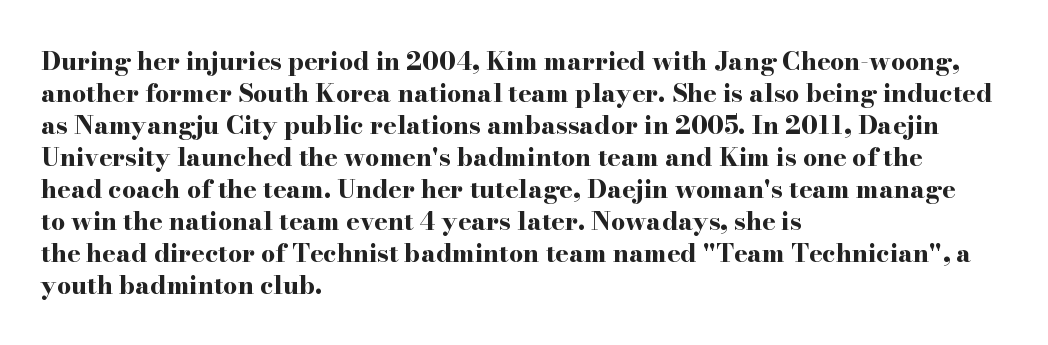
{"italic": "no", "bold": "yes", "underline": "no", "align": "left", "line_spacing": "normal", "line_spacing_ratio": 1.28, "letter_spacing": "normal", "letter_spacing_em": 0.0, "glyph_px": 25}
